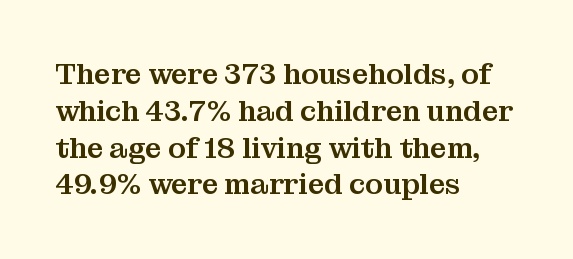
The image shows 29 px serif type, upright; set left-aligned, normal line spacing (1.27x), normal letter spacing, not underlined; medium stroke contrast and a medium x-height.
